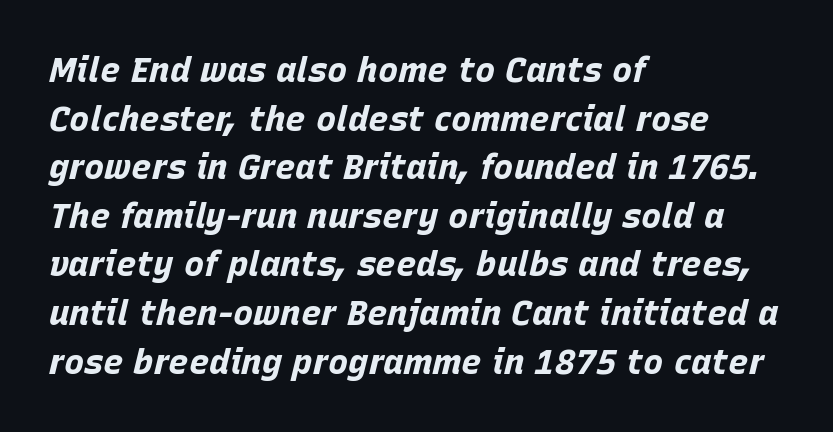
Q: Is the text bold? A: Yes.
Q: Is the text italic (slanted)? A: Yes, it leans right by about 15 degrees.
Q: Is the text underlined? A: No.
Q: How is the paragraph aligned? A: Left-aligned.
Q: Is the spacing between letters normal or unusually wide? A: Normal.
Q: Is the spacing between lines tight, normal or loose? A: Normal.
Q: Width (condensed, normal, or wide)? A: Normal.
Q: Stroke contrast? A: Low.
Q: x-height? A: Large.
Q: Monospaced? A: No.
